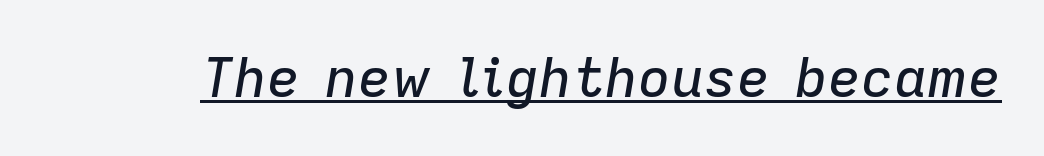
Q: Is the text italic (slanted)? A: Yes, it leans right by about 9 degrees.
Q: Is the text underlined? A: Yes.
Q: Is the spacing between letters normal or unusually wide? A: Normal.
Q: Width (condensed, normal, or wide)? A: Normal.
Q: Stroke contrast? A: Low.
Q: x-height? A: Medium.
Q: Monospaced? A: No.
